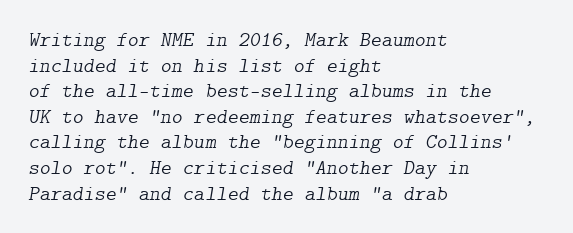
{"italic": "yes", "lean": "right", "slant_degrees": 9, "bold": "no", "underline": "no", "align": "left", "line_spacing_ratio": 1.22, "letter_spacing": "normal", "letter_spacing_em": 0.0, "glyph_px": 21}
